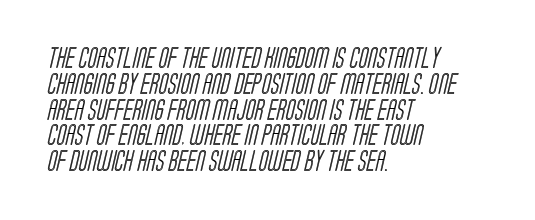
The image shows 21 px text type; set left-aligned, line spacing 1.23x, normal letter spacing, not underlined.
